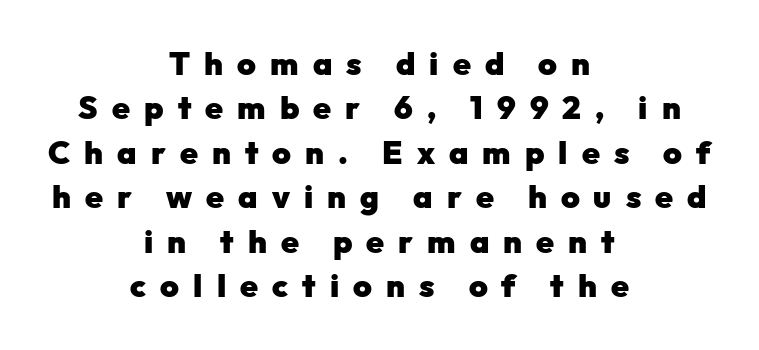
{"serif": "no", "italic": "no", "bold": "yes", "weight": "heavy", "width": "normal", "stroke_contrast": "low", "x_height": "medium", "monospaced": "no", "underline": "no", "align": "center", "line_spacing": "normal", "line_spacing_ratio": 1.39, "letter_spacing": "wide", "letter_spacing_em": 0.44, "glyph_px": 32}
